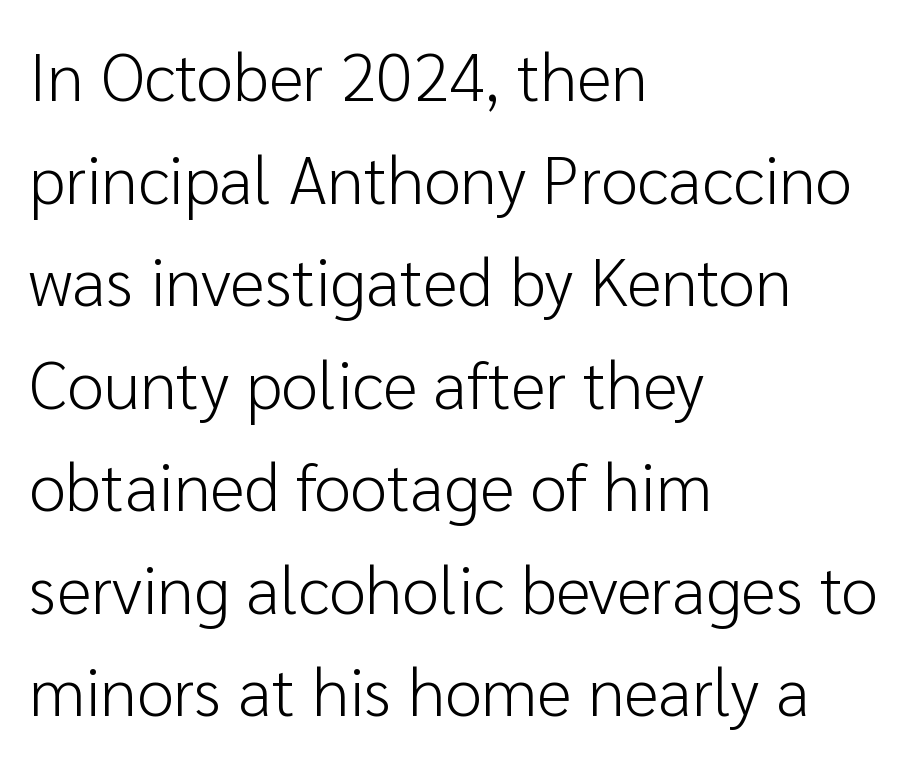
The image shows 67 px light sans-serif type, upright; set left-aligned, normal line spacing (1.53x), normal letter spacing, not underlined; low stroke contrast and a medium x-height.
